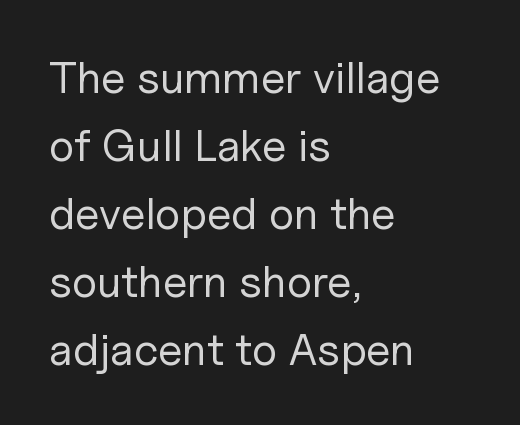
The image shows 45 px regular-weight sans-serif type, upright; set left-aligned, normal line spacing (1.51x), normal letter spacing, not underlined; low stroke contrast and a medium x-height.
